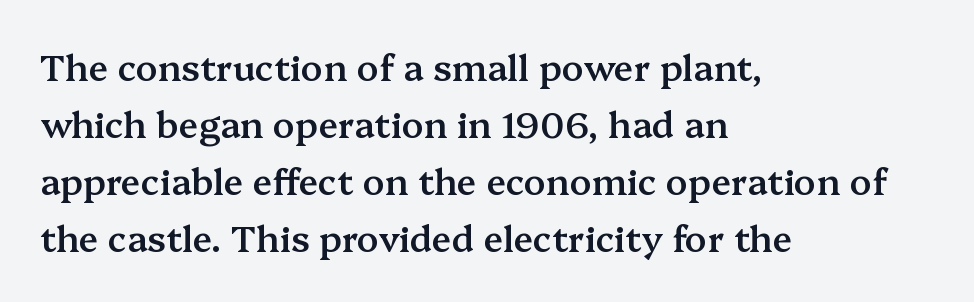
No extra tracking has been applied to these lines. The lettering holds an erect, upright posture throughout. The characters display serif detailing at their extremities. This block has exactly the height ordinary leading produces. Only glyphs here, with clear space below each row. You could not count columns in this text — the font is proportionally spaced.
